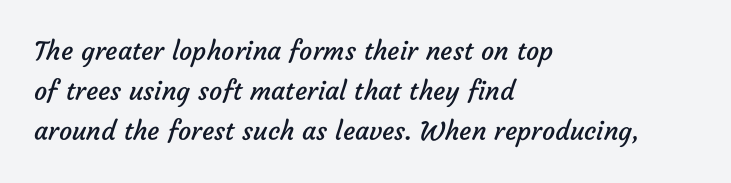
The image shows 26 px text type; set left-aligned, normal line spacing (1.54x), normal letter spacing, not underlined.
